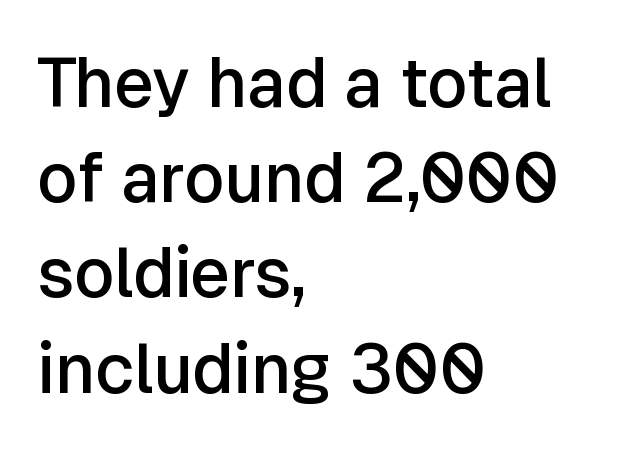
Look at the bottom of the vertical strokes: they stop flat, with no serifs. Emphasis by weight is partial: semibold. Honestly, there is no underline to notice here at all. This sample keeps an unexceptional amount of space between lines.
